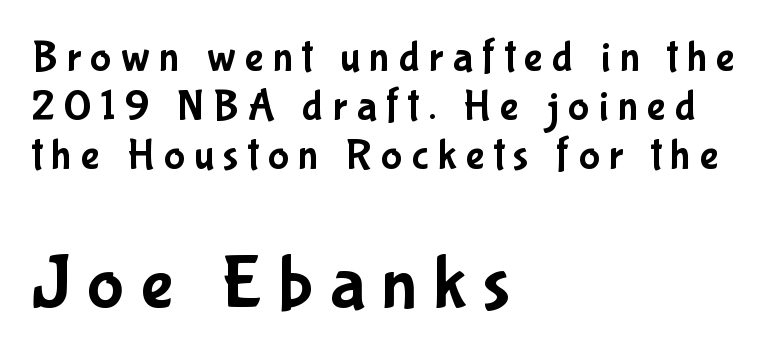
Caption: upper text group reduced, lower text group enlarged. Each letter's strokes conclude bluntly, with no projecting serifs. Does extra space separate the letters? Yes, quite a lot of it. Only glyphs here, with clear space below each row. Which margin do the lines hug? The left one — the right edge is uneven. Do the characters align in a grid? No, the font is proportional.
